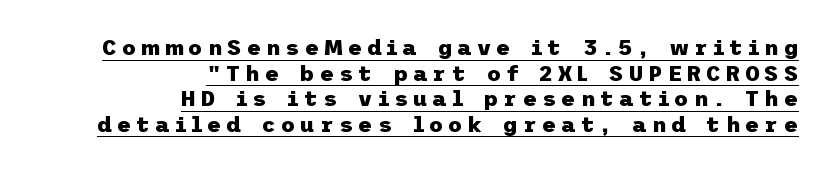
The image shows 22 px bold type, upright; set right-aligned, line spacing 1.16x, unusually wide letter spacing (+0.23 em), underlined.
